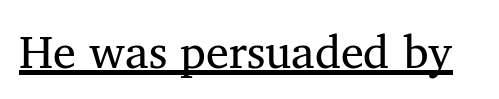
{"serif": "yes", "italic": "no", "bold": "no", "weight": "regular", "width": "normal", "stroke_contrast": "medium", "x_height": "medium", "monospaced": "no", "underline": "yes", "letter_spacing": "normal", "letter_spacing_em": 0.0, "glyph_px": 46}
